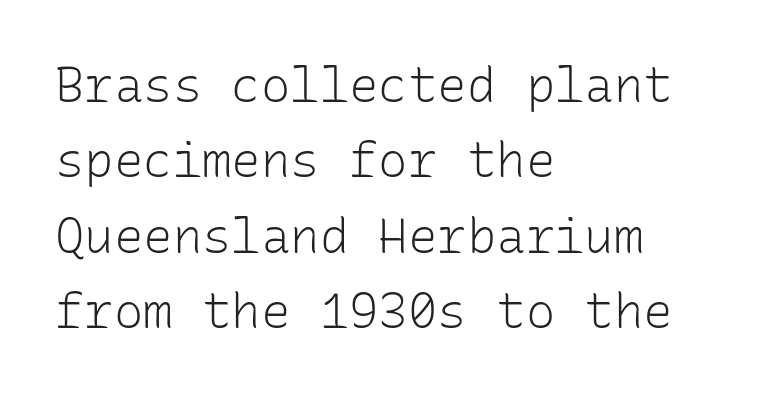
Q: Is the text bold? A: No.
Q: Is the text italic (slanted)? A: No, it is upright.
Q: Is the typeface a serif or a sans-serif typeface? A: Sans-serif.
Q: Is the text underlined? A: No.
Q: How is the paragraph aligned? A: Left-aligned.
Q: Is the spacing between letters normal or unusually wide? A: Normal.
Q: Is the spacing between lines tight, normal or loose? A: Normal.
Q: Width (condensed, normal, or wide)? A: Normal.
Q: Stroke contrast? A: Low.
Q: x-height? A: Medium.
Q: Monospaced? A: Yes.
